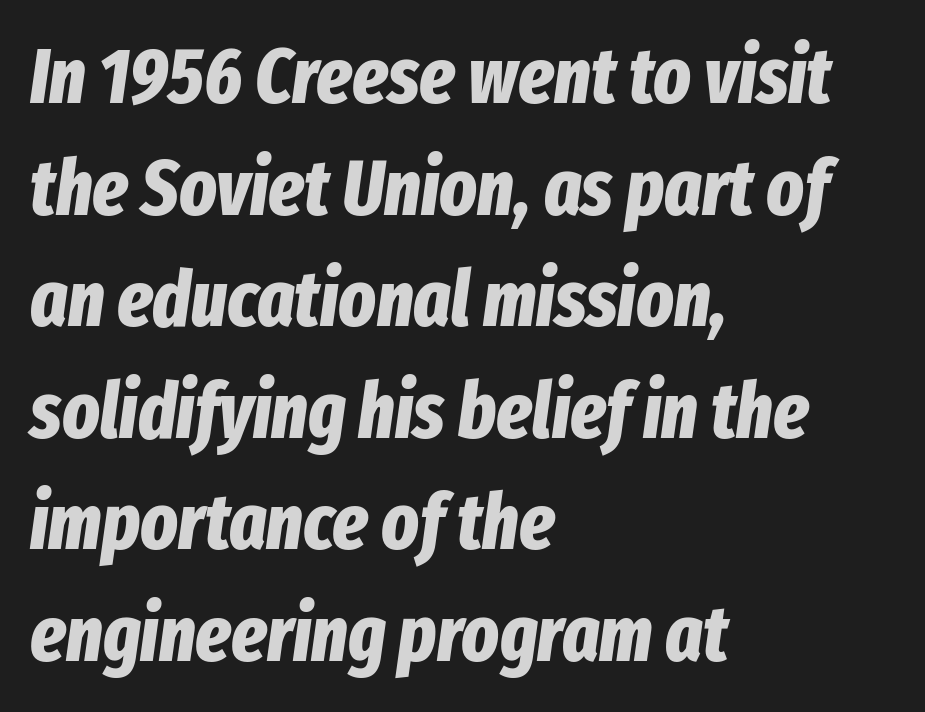
The image shows 78 px bold, condensed type, italic (leaning right); set left-aligned, normal line spacing (1.43x), normal letter spacing, not underlined; low stroke contrast and a medium x-height.
